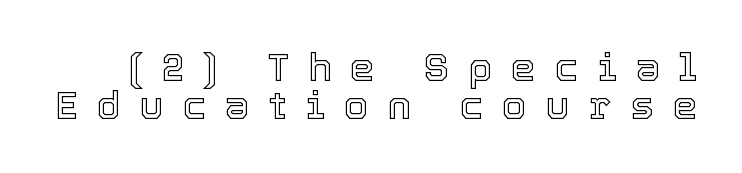
The image shows 39 px text type, upright; set tight line spacing (0.98x), unusually wide letter spacing (+0.49 em), not underlined; a medium x-height.
